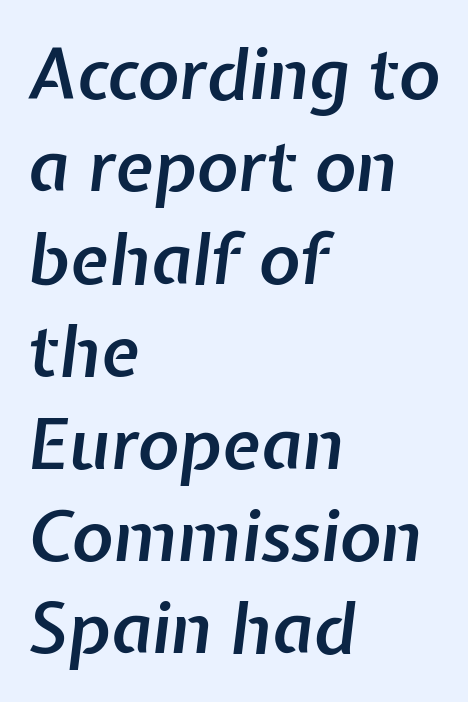
These lines keep a tight, regular rhythm from letter to letter. The glyphs look as if they've been sheared to an angle. Layout note: lines flush left. The zone under the glyphs is completely vacant. These lines sit exactly where default settings would place them. Each glyph is drawn with semibold strokes, heavier than normal yet not fully bold.
